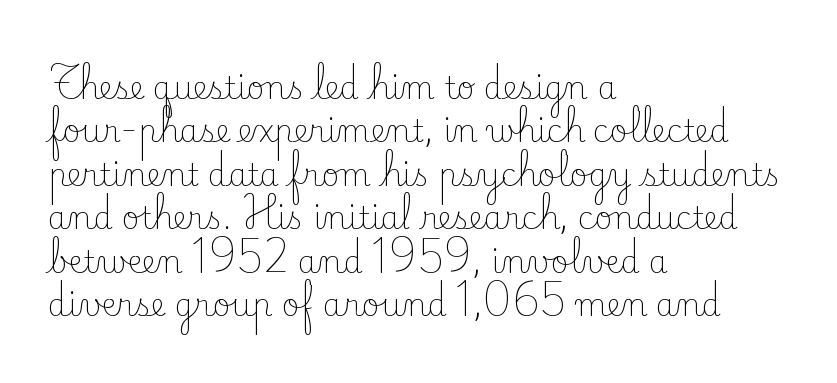
The image shows 31 px light serif type, upright; set left-aligned, normal line spacing (1.4x), normal letter spacing, not underlined; low stroke contrast and a small x-height.
